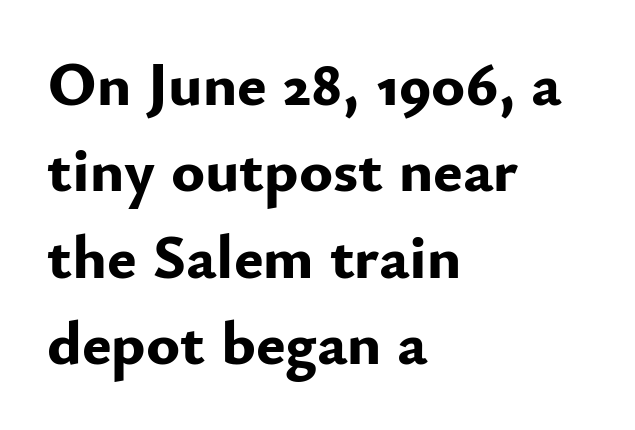
Q: Is the text bold? A: Yes.
Q: Is the text italic (slanted)? A: No, it is upright.
Q: Is the typeface a serif or a sans-serif typeface? A: Sans-serif.
Q: Is the text underlined? A: No.
Q: How is the paragraph aligned? A: Left-aligned.
Q: Is the spacing between letters normal or unusually wide? A: Normal.
Q: Is the spacing between lines tight, normal or loose? A: Normal.
Q: Width (condensed, normal, or wide)? A: Normal.
Q: Stroke contrast? A: Low.
Q: x-height? A: Small.
Q: Monospaced? A: No.
